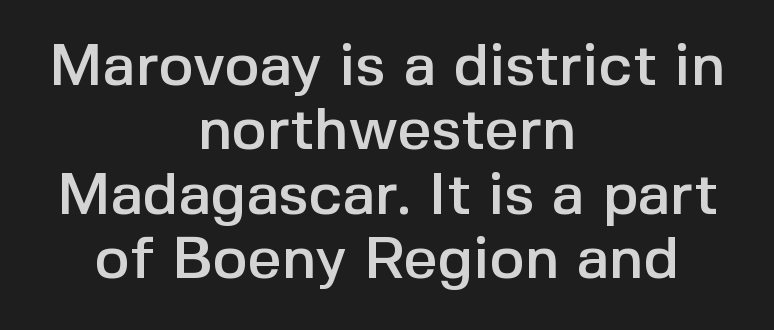
These lines are rendered in a variable-pitch font. The type family on display is of the sans-serif kind. Decoration check: the copy has no underline. Reading down the column, the eye jumps only a short way to each next line. The lines in this sample share a center point and differ in where they start and stop.
